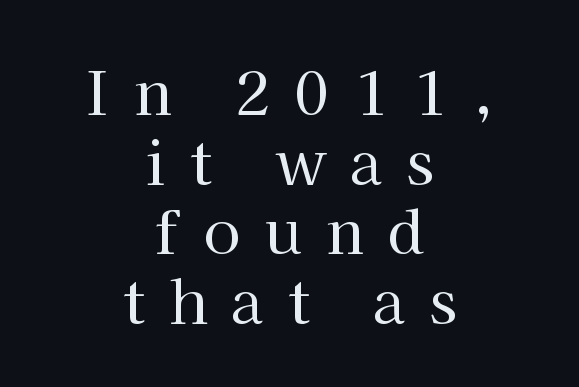
Where is the straight margin? There isn't one; the lines are centered. Someone cranked the tracking dial way up on this one. This is serif lettering, the kind often seen in printed books. Vertical stems look standard width or narrower in stroke. Italic? Not at all — the glyphs are vertical. Check under the words: just untouched page.
